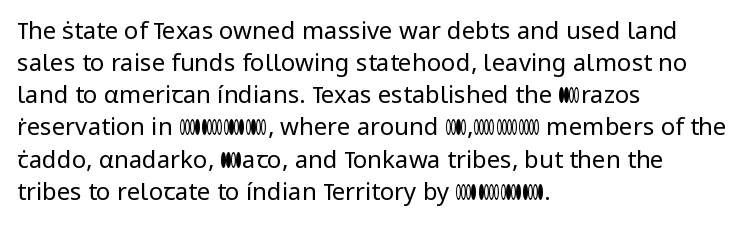
Q: Is the text bold? A: No.
Q: Is the text italic (slanted)? A: No, it is upright.
Q: Is the text underlined? A: No.
Q: How is the paragraph aligned? A: Left-aligned.
Q: Is the spacing between letters normal or unusually wide? A: Normal.
Q: Is the spacing between lines tight, normal or loose? A: Normal.
